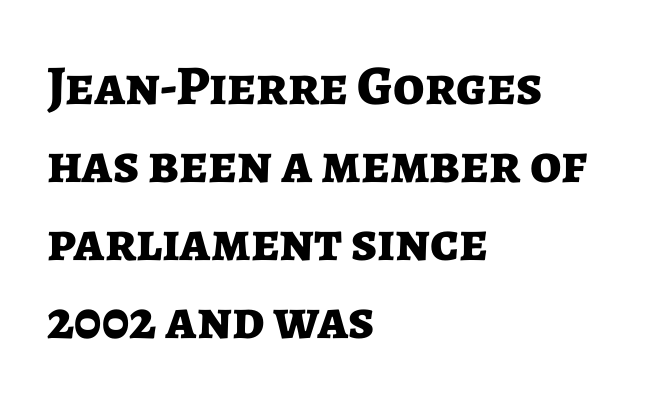
Q: Is the text bold? A: Yes.
Q: Is the text italic (slanted)? A: No, it is upright.
Q: Is the typeface a serif or a sans-serif typeface? A: Sans-serif.
Q: Is the text underlined? A: No.
Q: How is the paragraph aligned? A: Left-aligned.
Q: Is the spacing between letters normal or unusually wide? A: Normal.
Q: Is the spacing between lines tight, normal or loose? A: Normal.
Q: Width (condensed, normal, or wide)? A: Normal.
Q: Stroke contrast? A: Low.
Q: x-height? A: Medium.
Q: Monospaced? A: No.
